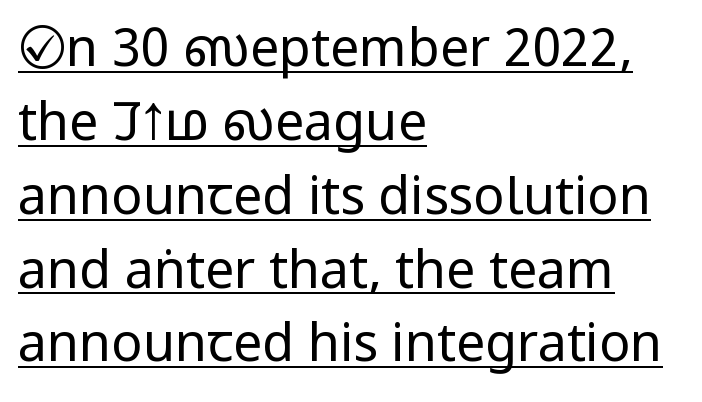
{"serif": "no", "italic": "no", "bold": "no", "weight": "regular", "width": "condensed", "stroke_contrast": "low", "x_height": "large", "monospaced": "no", "underline": "yes", "align": "left", "line_spacing": "normal", "line_spacing_ratio": 1.42, "letter_spacing": "normal", "letter_spacing_em": 0.0, "glyph_px": 52}
